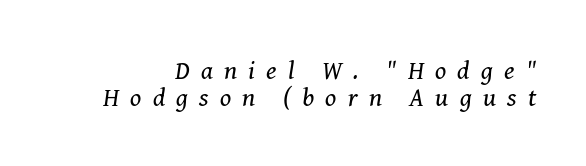
The block of text is dense from top to bottom, with scant space between rows. Is the letter spacing exaggerated? Yes — the characters are pushed far apart. Looking at the ascenders, they clearly lean. Descenders hang freely into open space. Compared with a typical body face, this is equally light or lighter still.
